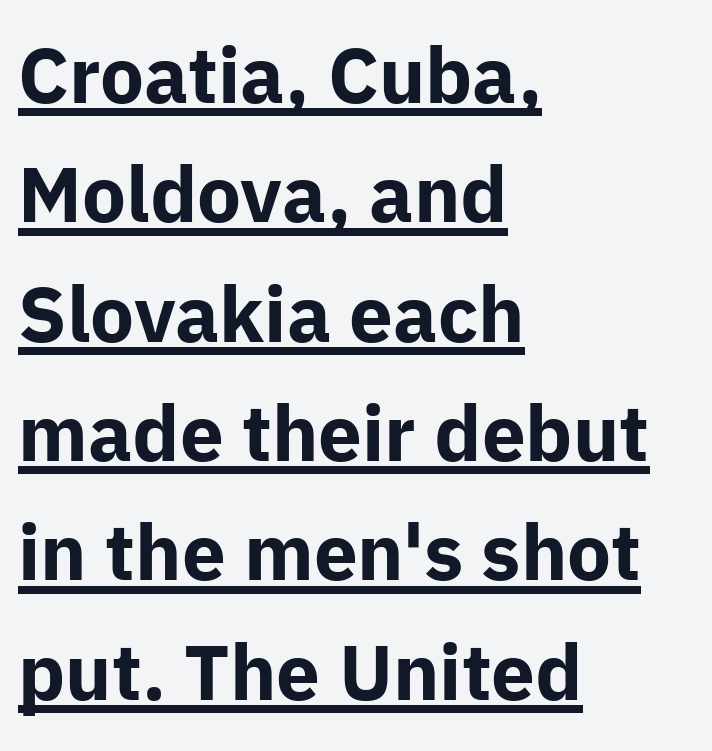
The image shows 78 px bold sans-serif type, upright; set left-aligned, normal line spacing (1.53x), normal letter spacing, underlined; low stroke contrast and a medium x-height.
